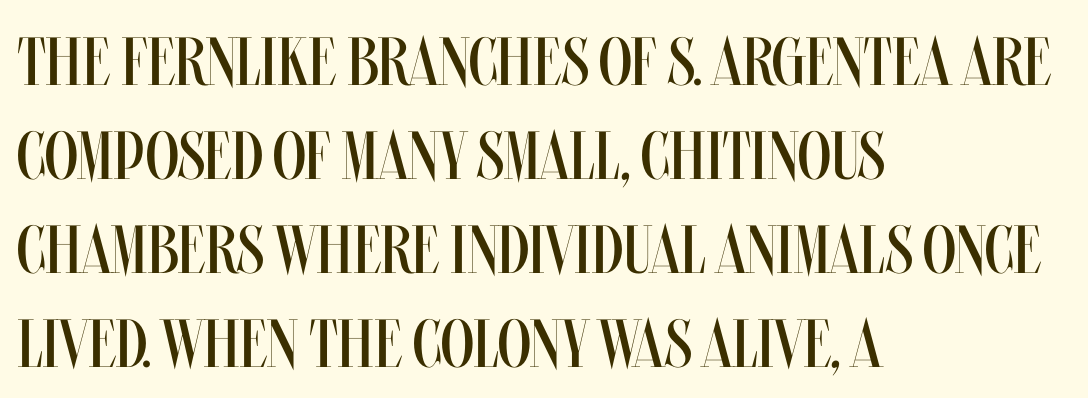
{"italic": "no", "bold": "no", "weight": "regular", "width": "condensed", "stroke_contrast": "medium", "x_height": "large", "monospaced": "no", "underline": "no", "align": "left", "line_spacing": "normal", "line_spacing_ratio": 1.38, "letter_spacing": "normal", "letter_spacing_em": 0.0, "glyph_px": 68}
